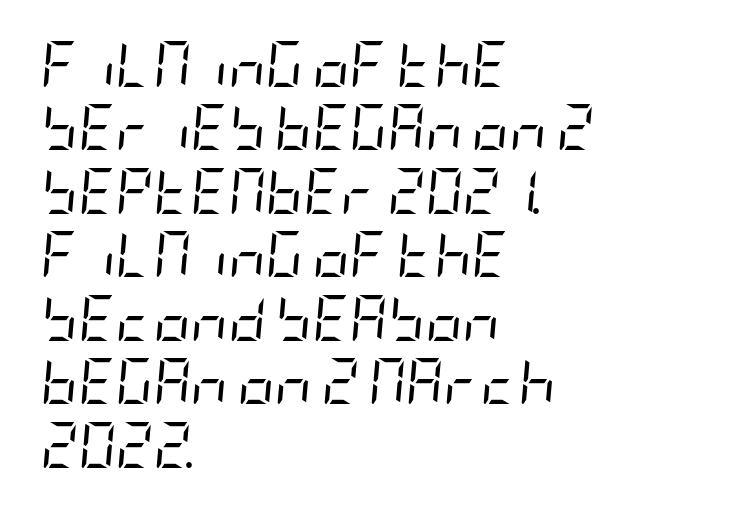
Q: Is the text bold? A: No.
Q: Is the text italic (slanted)? A: Yes, it leans right by about 5 degrees.
Q: Is the text underlined? A: No.
Q: How is the paragraph aligned? A: Left-aligned.
Q: Is the spacing between letters normal or unusually wide? A: Normal.
Q: Is the spacing between lines tight, normal or loose? A: Normal.
Q: Width (condensed, normal, or wide)? A: Condensed.
Q: Stroke contrast? A: Low.
Q: x-height? A: Large.
